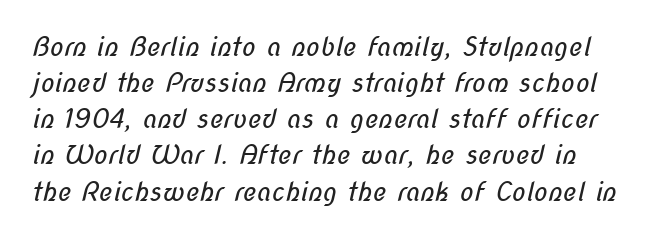
The image shows 26 px text type; set normal line spacing (1.39x), normal letter spacing, not underlined.
